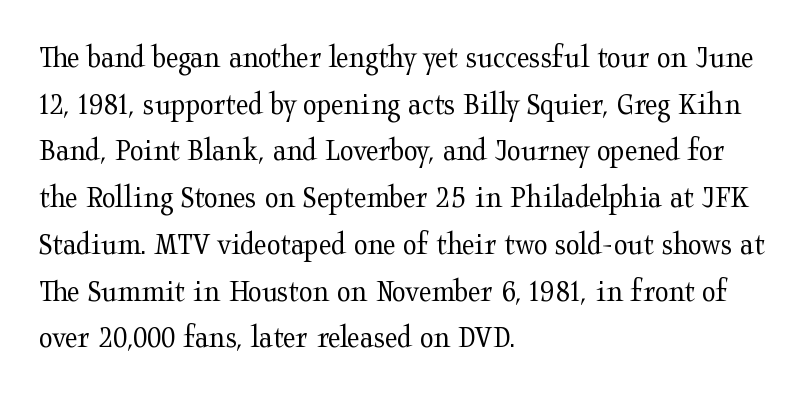
The image shows 32 px regular-weight, wide serif type, upright; set left-aligned, normal line spacing (1.46x), normal letter spacing, not underlined; medium stroke contrast and a medium x-height.
